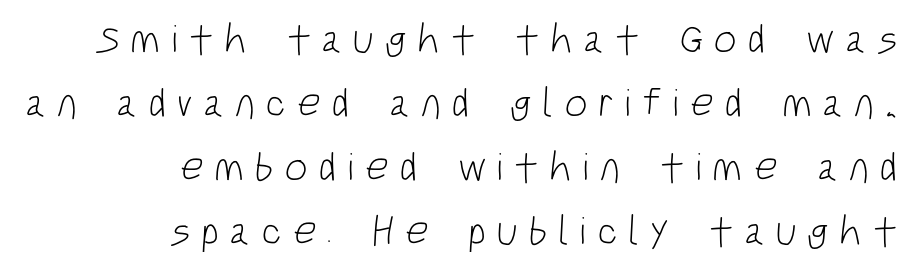
Each new line begins a customary step beneath the previous one. These lines are composed in type without serifs. Line ends are locked; line starts wander. Honestly, there is no underline to notice here at all. Each letter keeps its own natural width here, so spacing adapts to shape.
